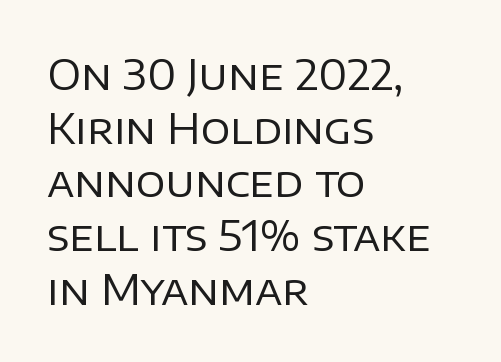
The lines are quadded left. Ordinary non-slanted type is in use. The rendering uses natural spacing where letterforms have individual widths. The text was rendered using a sans face with plain stroke endings.
